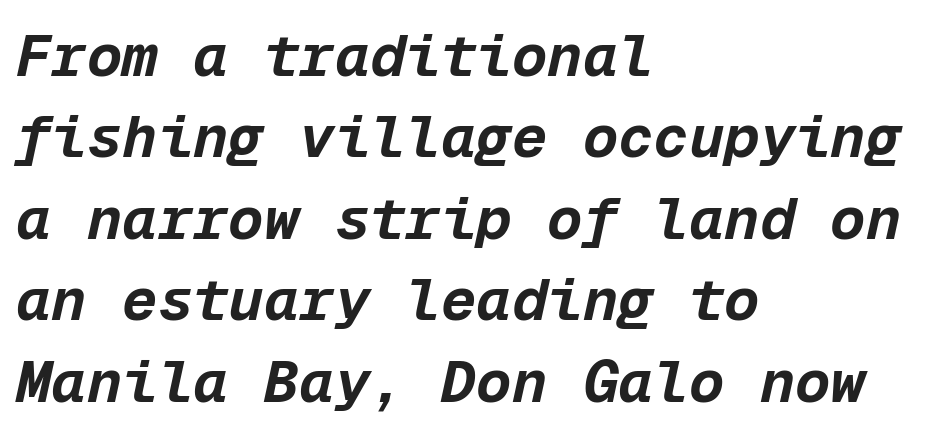
The line texture is even and compact thanks to regular tracking. The passage shown leans; its letterforms are oblique. Anything drawn beneath the words? Only blank space. In terms of weight, the rendering is a true, heavy bold. Quick note: interline space is typical.
